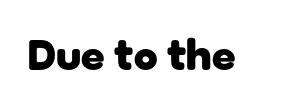
{"serif": "no", "italic": "no", "bold": "yes", "weight": "heavy", "width": "normal", "stroke_contrast": "low", "x_height": "medium", "monospaced": "no", "underline": "no", "letter_spacing": "normal", "letter_spacing_em": 0.0, "glyph_px": 43}
